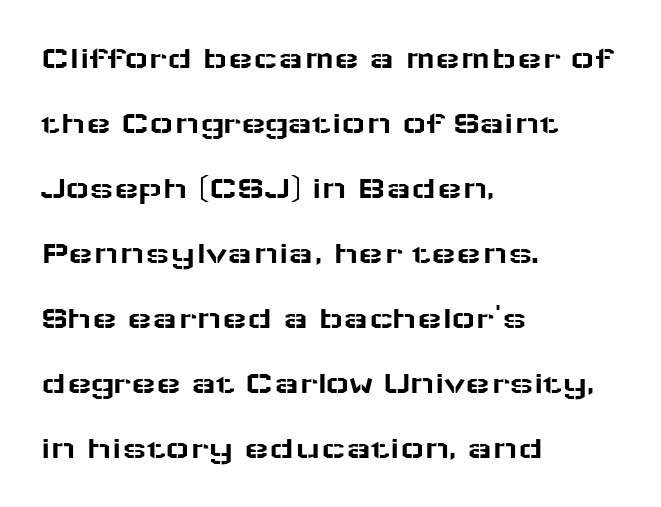
{"serif": "no", "italic": "no", "width": "wide", "stroke_contrast": "low", "x_height": "medium", "monospaced": "no", "underline": "no", "align": "left", "line_spacing": "loose", "line_spacing_ratio": 1.97, "letter_spacing": "normal", "letter_spacing_em": 0.0, "glyph_px": 33}
